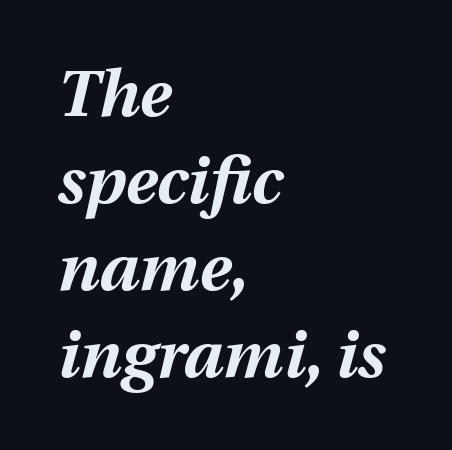
Note the varied advance widths — an 'i' is clearly narrower than an 'm'. Strong, thick strokes mark this as bold type. Descenders hang freely into open space. This sample keeps an unexceptional amount of space between lines.
